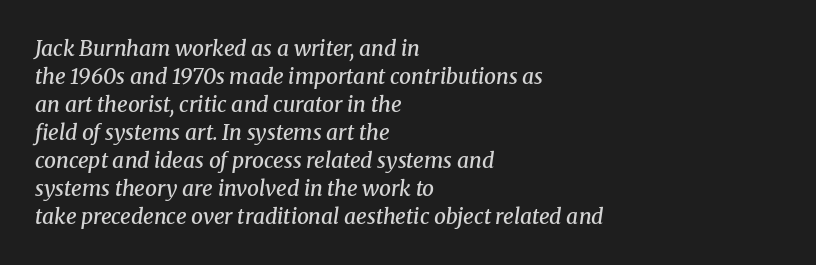
The image shows 21 px text type, italic (leaning right); set left-aligned, normal line spacing (1.33x), normal letter spacing, not underlined.
